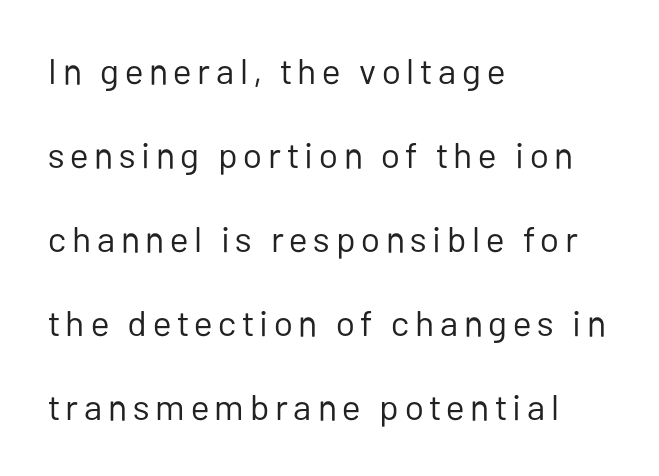
Q: Is the text bold? A: No.
Q: Is the text italic (slanted)? A: No, it is upright.
Q: Is the typeface a serif or a sans-serif typeface? A: Sans-serif.
Q: Is the text underlined? A: No.
Q: How is the paragraph aligned? A: Left-aligned.
Q: Is the spacing between lines tight, normal or loose? A: Loose.
Q: Width (condensed, normal, or wide)? A: Normal.
Q: Stroke contrast? A: Low.
Q: x-height? A: Medium.
Q: Monospaced? A: No.
